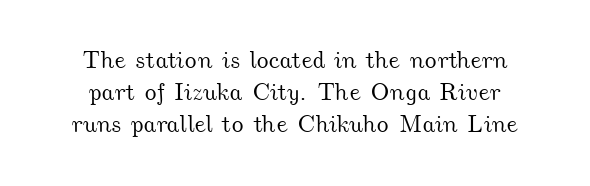
{"underline": "no", "line_spacing": "normal", "line_spacing_ratio": 1.33, "letter_spacing": "normal", "letter_spacing_em": 0.0, "glyph_px": 24}
